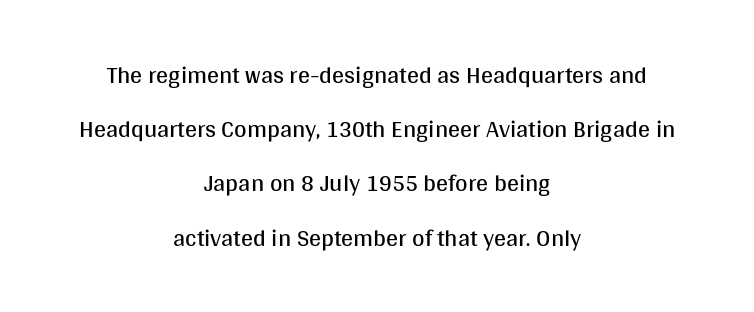
Honestly, the letter spacing is just normal — you wouldn't notice it. Nope, not italic — everything's standing straight. The passage shown stacks its lines with a broad gap. A quiet, ordinary-to-light weight characterises the typeface. Notice how the passage keeps no hard edge, just a central spine.
